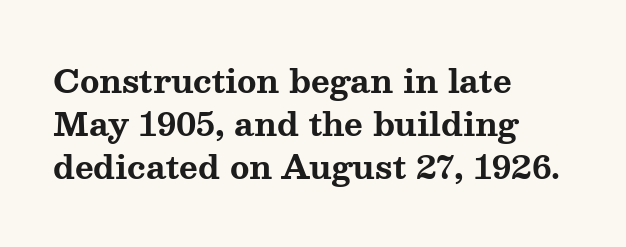
Q: Is the text bold? A: Yes.
Q: Is the text italic (slanted)? A: No, it is upright.
Q: Is the typeface a serif or a sans-serif typeface? A: Serif.
Q: Is the text underlined? A: No.
Q: How is the paragraph aligned? A: Left-aligned.
Q: Is the spacing between letters normal or unusually wide? A: Normal.
Q: Is the spacing between lines tight, normal or loose? A: Normal.
Q: Width (condensed, normal, or wide)? A: Wide.
Q: Stroke contrast? A: Medium.
Q: x-height? A: Medium.
Q: Monospaced? A: No.
